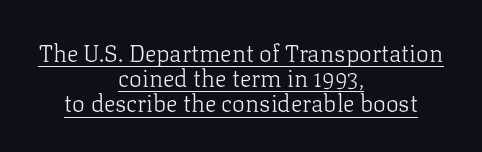
{"italic": "no", "bold": "no", "underline": "yes", "align": "center", "line_spacing": "tight", "line_spacing_ratio": 1.05, "letter_spacing": "normal", "letter_spacing_em": 0.0, "glyph_px": 24}
